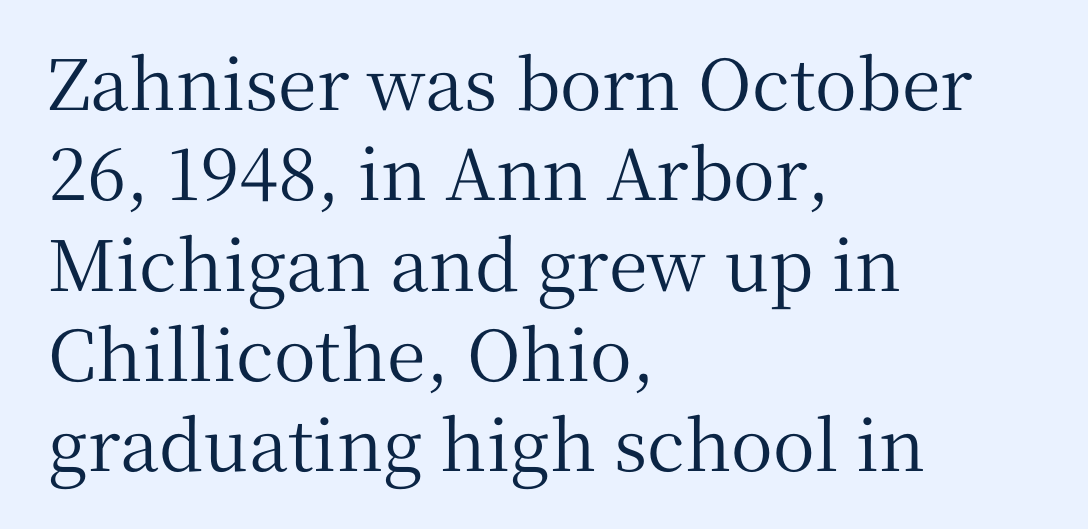
Q: Is the text italic (slanted)? A: No, it is upright.
Q: Is the typeface a serif or a sans-serif typeface? A: Serif.
Q: Is the text underlined? A: No.
Q: How is the paragraph aligned? A: Left-aligned.
Q: Is the spacing between letters normal or unusually wide? A: Normal.
Q: Is the spacing between lines tight, normal or loose? A: Normal.
Q: Width (condensed, normal, or wide)? A: Normal.
Q: Stroke contrast? A: Medium.
Q: x-height? A: Medium.
Q: Monospaced? A: No.
